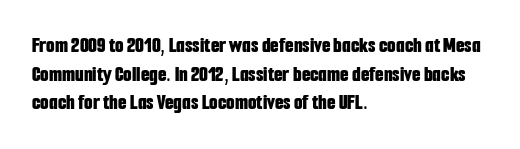
The image shows 22 px bold type, upright; set left-aligned, normal line spacing (1.3x), normal letter spacing, not underlined.
